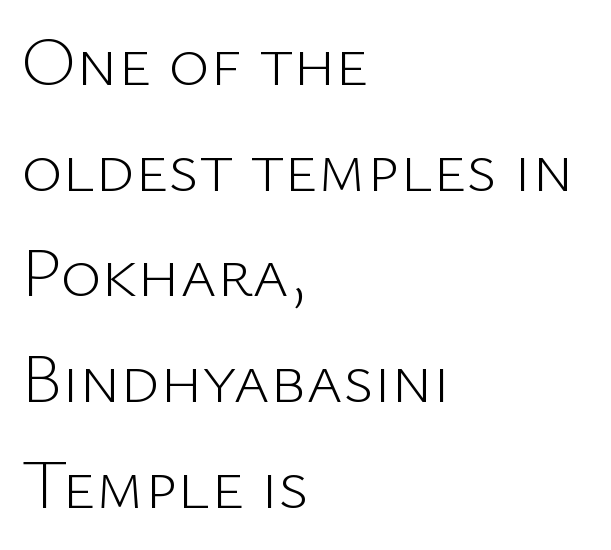
The leading is moderate, giving the passage an even texture. Varying glyph widths throughout — classic text-font behaviour. Decoration check: the copy has no underline. When letters stand straight like this, we call the style roman or upright. Weight: in the light-to-regular range. The letters sit at their default tracking, neither squeezed nor spread.
